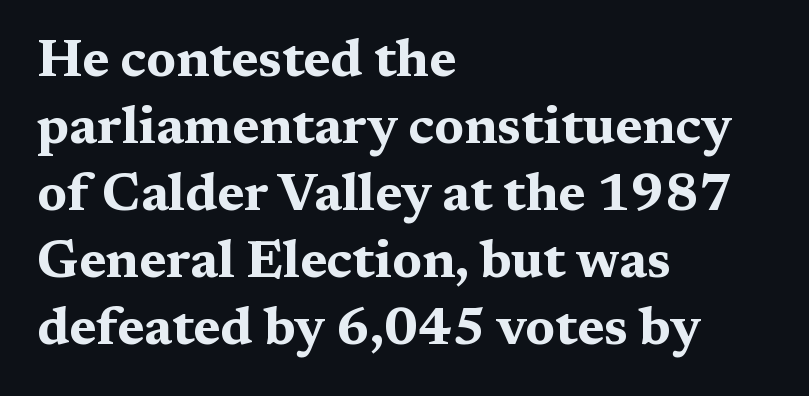
Proportional: the letters do not fall into vertical columns. Stroke terminals: seriffed. Leftover space on each line is placed entirely after the last word. Weight check: bold — yes, fully. Normally led — the rows are evenly, conventionally spaced.
